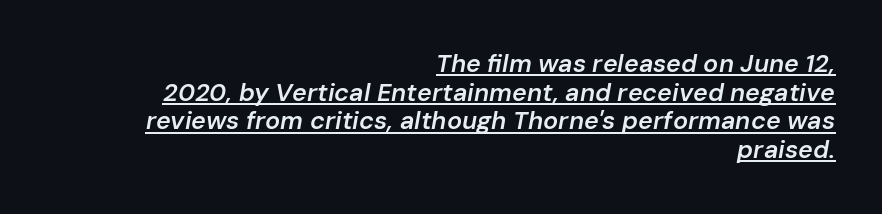
{"italic": "yes", "lean": "right", "slant_degrees": 10, "bold": "semi", "underline": "yes", "align": "right", "line_spacing": "tight", "line_spacing_ratio": 1.15, "letter_spacing": "normal", "letter_spacing_em": 0.0, "glyph_px": 25}
